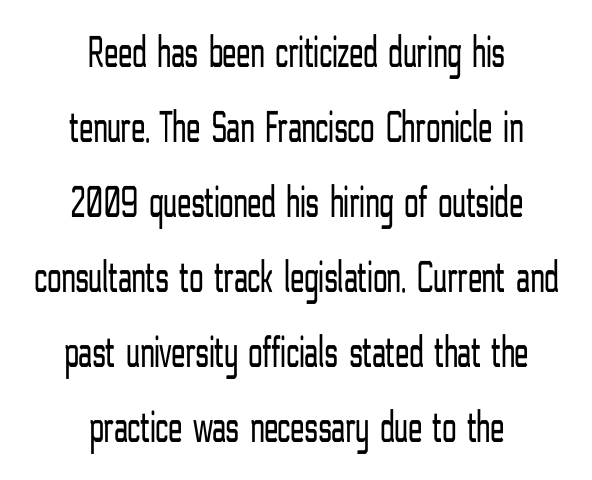
The image shows 46 px light, condensed sans-serif type, upright; set centered, normal line spacing (1.63x), normal letter spacing, not underlined; low stroke contrast and a medium x-height.
